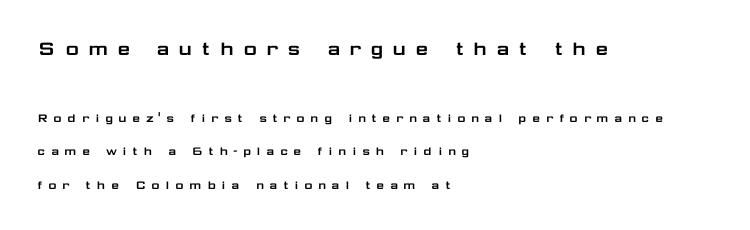
Block one is the big one; block two sits smaller underneath. Rows of type keep a wide berth in the vertical direction. It's the straight-up-and-down kind of type. Honestly, there is no underline to notice here at all.
